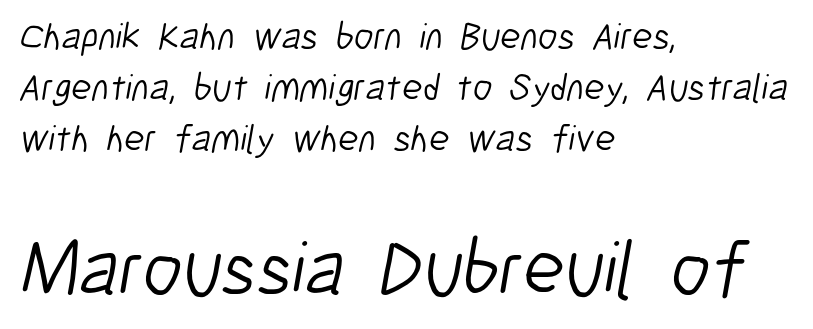
The image shows 77 px light, condensed sans-serif type; set left-aligned, normal line spacing (1.34x), normal letter spacing, not underlined; the second (bottom) block is 2.03x larger; low stroke contrast and a medium x-height.
